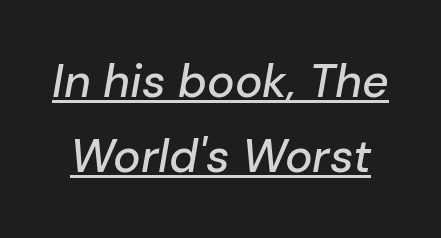
The image shows 46 px text type, italic (leaning right); set normal line spacing (1.62x), normal letter spacing, underlined; low stroke contrast and a medium x-height.
